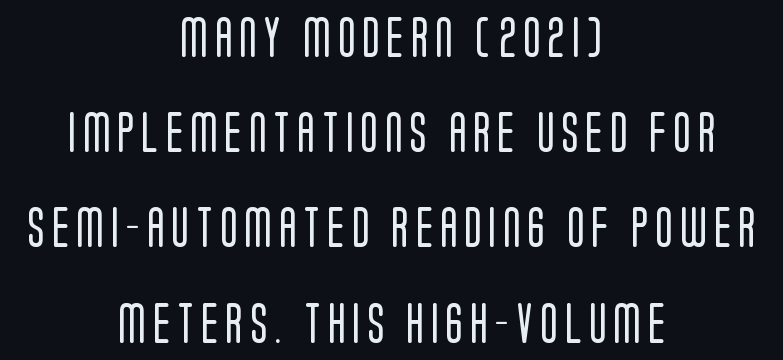
{"serif": "no", "italic": "no", "bold": "no", "weight": "regular", "width": "condensed", "stroke_contrast": "low", "x_height": "large", "monospaced": "no", "underline": "no", "align": "center", "line_spacing": "loose", "line_spacing_ratio": 2.38, "glyph_px": 40}
